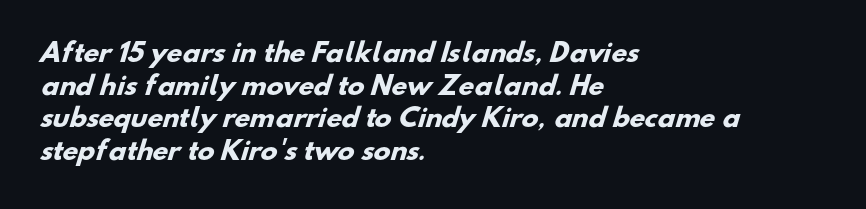
Q: Is the text bold? A: Yes.
Q: Is the text underlined? A: No.
Q: How is the paragraph aligned? A: Left-aligned.
Q: Is the spacing between letters normal or unusually wide? A: Normal.
Q: Is the spacing between lines tight, normal or loose? A: Normal.
